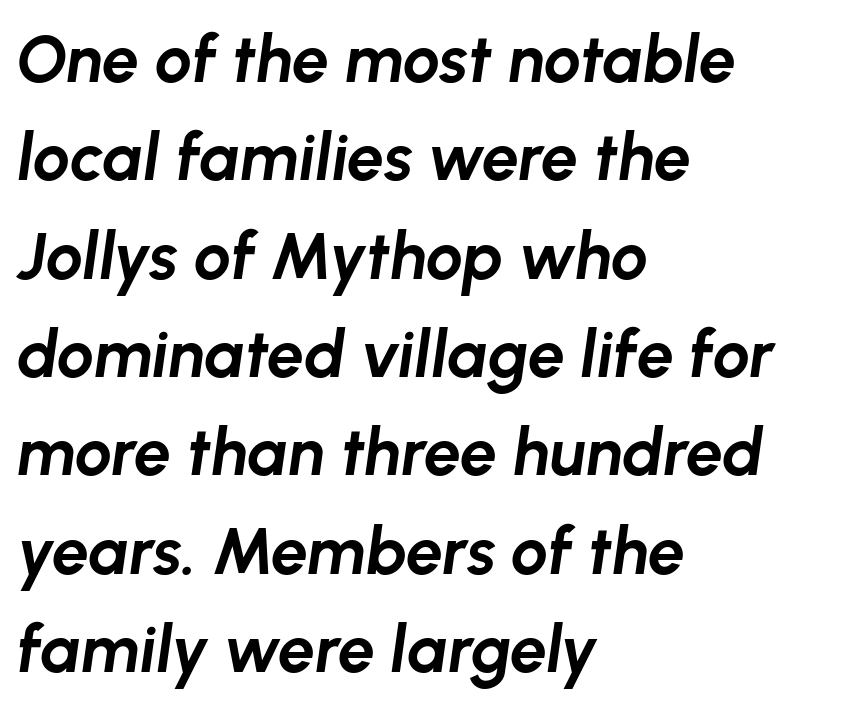
Q: Is the text bold? A: Yes.
Q: Is the text italic (slanted)? A: Yes, it leans right by about 8 degrees.
Q: Is the text underlined? A: No.
Q: How is the paragraph aligned? A: Left-aligned.
Q: Is the spacing between letters normal or unusually wide? A: Normal.
Q: Is the spacing between lines tight, normal or loose? A: Normal.
Q: Width (condensed, normal, or wide)? A: Normal.
Q: Stroke contrast? A: Low.
Q: x-height? A: Medium.
Q: Monospaced? A: No.
